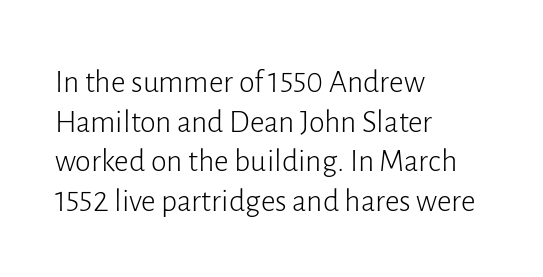
The rendering anchors every line to the left-hand side. Unmarked baselines from the first word to the last. Stroke thickness stays within the range of a standard reading face or lighter. Observe the ordinary spacing: letters are neighbours, not strangers.
